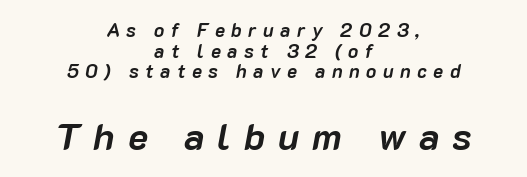
The image shows 38 px semibold type, italic (leaning right); set centered, tight line spacing (1.09x), unusually wide letter spacing (+0.34 em), not underlined; the second (bottom) block is 2.0x larger; low stroke contrast and a medium x-height.
